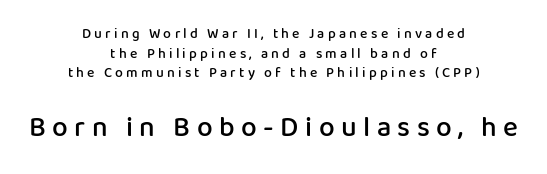
The image shows 28 px semibold sans-serif type, upright; set centered, normal line spacing (1.41x), unusually wide letter spacing (+0.23 em), not underlined; the second (bottom) block is 2.0x larger; low stroke contrast and a medium x-height.
